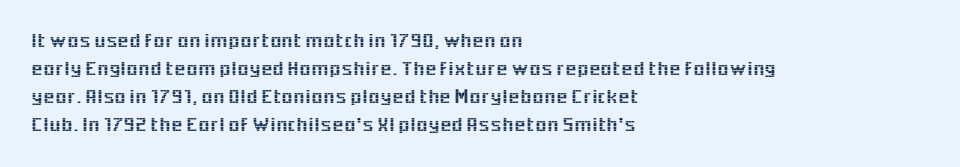
Teacher's note: observe the even left margin — that is flush-left alignment. No italicization has been applied; the sample stays upright. Clear beneath every line of the passage. Honestly, the letter spacing is just normal — you wouldn't notice it. A typesetter would call this leading conventional body-copy spacing.
